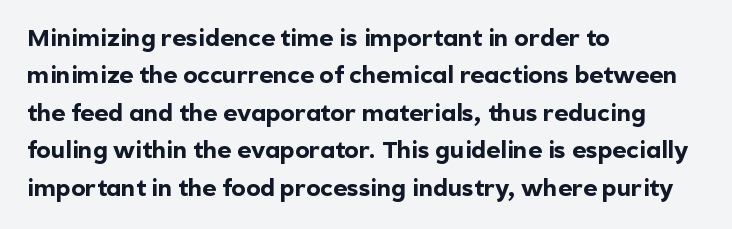
{"italic": "no", "bold": "yes", "underline": "no", "align": "left", "line_spacing": "normal", "line_spacing_ratio": 1.56, "letter_spacing": "normal", "letter_spacing_em": 0.0, "glyph_px": 24}
